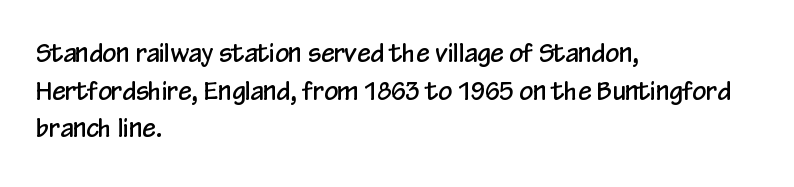
{"italic": "no", "underline": "no", "align": "left", "line_spacing": "normal", "line_spacing_ratio": 1.57, "letter_spacing": "normal", "letter_spacing_em": 0.0, "glyph_px": 24}
